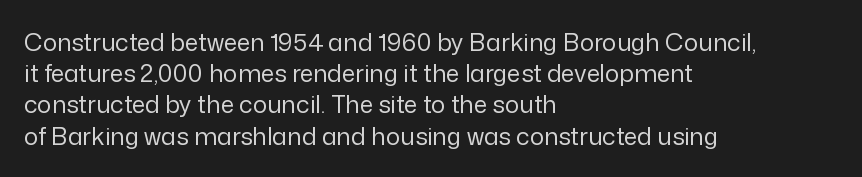
Q: Is the text bold? A: No.
Q: Is the text italic (slanted)? A: No, it is upright.
Q: Is the text underlined? A: No.
Q: How is the paragraph aligned? A: Left-aligned.
Q: Is the spacing between letters normal or unusually wide? A: Normal.
Q: Is the spacing between lines tight, normal or loose? A: Normal.
